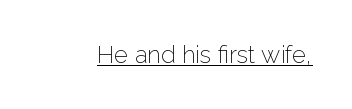
Q: Is the text bold? A: No.
Q: Is the text italic (slanted)? A: No, it is upright.
Q: Is the text underlined? A: Yes.
Q: Is the spacing between letters normal or unusually wide? A: Normal.
